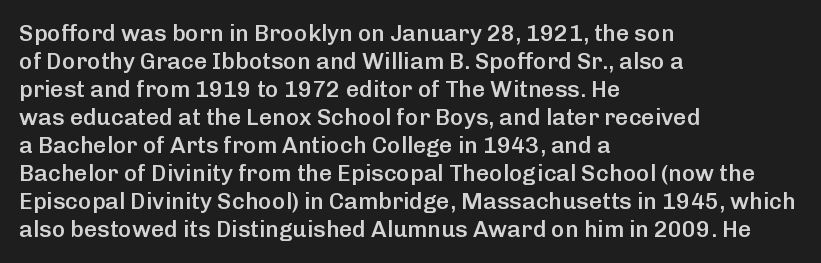
{"italic": "no", "bold": "semi", "underline": "no", "align": "left", "line_spacing_ratio": 1.22, "letter_spacing": "normal", "letter_spacing_em": 0.0, "glyph_px": 23}
